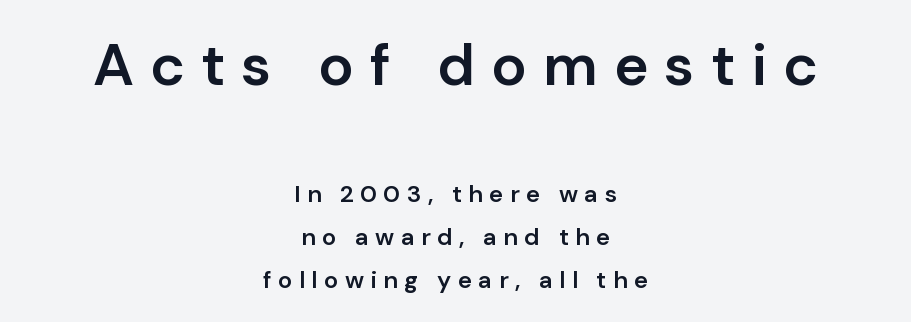
{"serif": "no", "italic": "no", "bold": "semi", "weight": "semibold", "width": "normal", "stroke_contrast": "low", "x_height": "medium", "monospaced": "no", "underline": "no", "align": "center", "line_spacing_ratio": 1.78, "letter_spacing": "wide", "letter_spacing_em": 0.27, "larger_block": "first", "size_ratio": 2.46, "glyph_px": 59}
